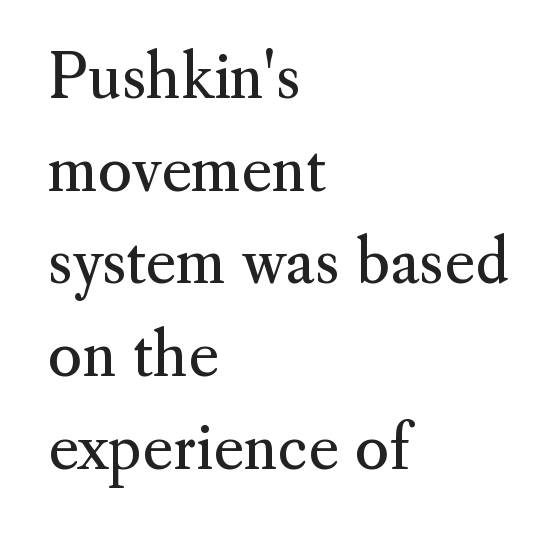
Q: Is the text bold? A: No.
Q: Is the text italic (slanted)? A: No, it is upright.
Q: Is the typeface a serif or a sans-serif typeface? A: Serif.
Q: Is the text underlined? A: No.
Q: How is the paragraph aligned? A: Left-aligned.
Q: Is the spacing between letters normal or unusually wide? A: Normal.
Q: Is the spacing between lines tight, normal or loose? A: Normal.
Q: Width (condensed, normal, or wide)? A: Normal.
Q: Stroke contrast? A: Medium.
Q: x-height? A: Small.
Q: Monospaced? A: No.
